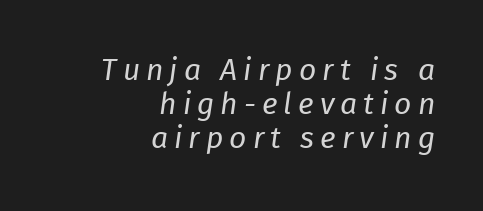
{"italic": "yes", "lean": "right", "slant_degrees": 8, "bold": "no", "weight": "regular", "width": "normal", "stroke_contrast": "low", "x_height": "medium", "monospaced": "no", "underline": "no", "align": "right", "line_spacing": "tight", "line_spacing_ratio": 1.13, "letter_spacing": "wide", "letter_spacing_em": 0.2, "glyph_px": 30}
